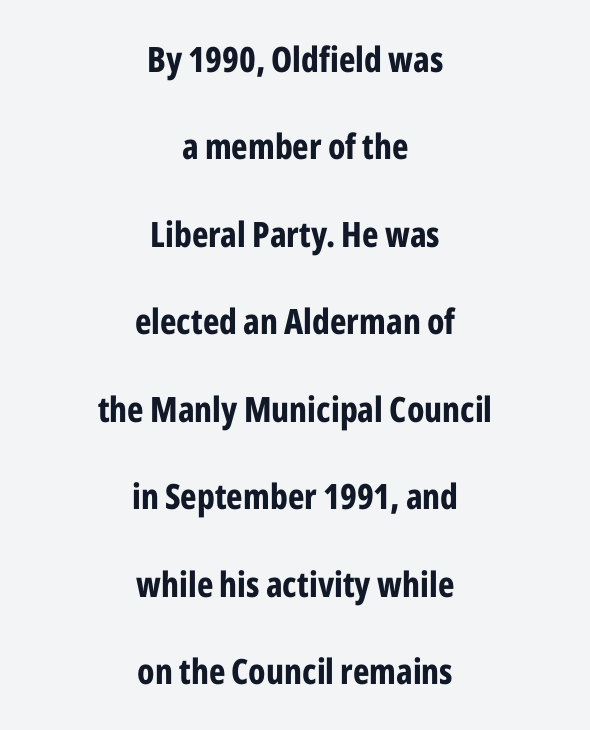
Nothing unusual about the tracking: characters are spaced as the font intends. Alignment: centered. The text was rendered using a sans face with plain stroke endings. A full-strength bold gives these letters their thick strokes. Line spacing here is loose. This is the regular roman posture of the typeface.
